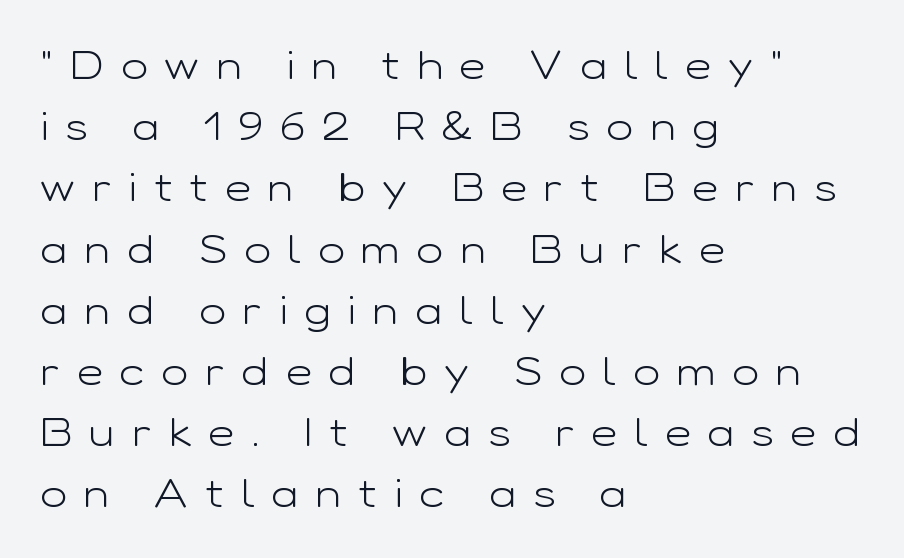
Q: Is the text bold? A: No.
Q: Is the text italic (slanted)? A: No, it is upright.
Q: Is the typeface a serif or a sans-serif typeface? A: Sans-serif.
Q: Is the text underlined? A: No.
Q: How is the paragraph aligned? A: Left-aligned.
Q: Is the spacing between letters normal or unusually wide? A: Unusually wide.
Q: Is the spacing between lines tight, normal or loose? A: Normal.
Q: Width (condensed, normal, or wide)? A: Wide.
Q: Stroke contrast? A: Low.
Q: x-height? A: Medium.
Q: Monospaced? A: No.
